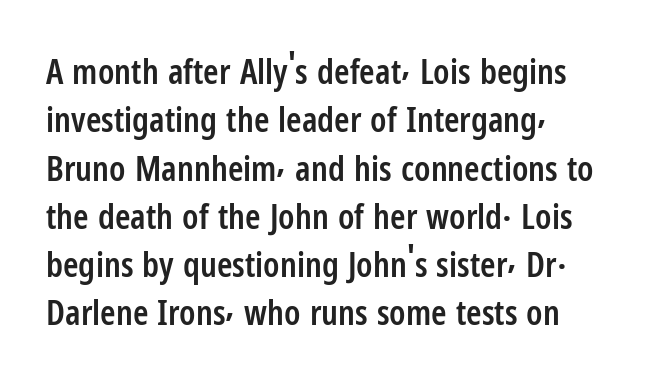
Q: Is the text bold? A: Semi-bold.
Q: Is the text italic (slanted)? A: No, it is upright.
Q: Is the typeface a serif or a sans-serif typeface? A: Sans-serif.
Q: Is the text underlined? A: No.
Q: How is the paragraph aligned? A: Left-aligned.
Q: Is the spacing between letters normal or unusually wide? A: Normal.
Q: Is the spacing between lines tight, normal or loose? A: Normal.
Q: Width (condensed, normal, or wide)? A: Condensed.
Q: Stroke contrast? A: Low.
Q: x-height? A: Medium.
Q: Monospaced? A: No.
